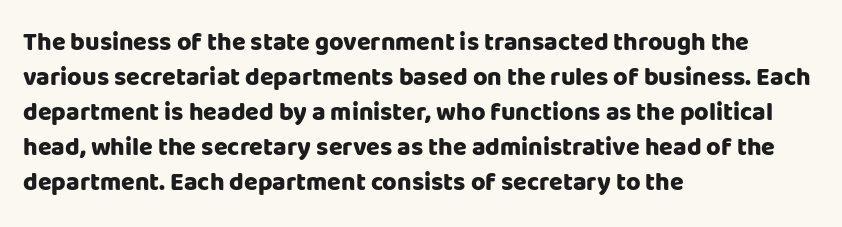
{"italic": "no", "bold": "yes", "underline": "no", "align": "left", "line_spacing": "normal", "line_spacing_ratio": 1.4, "letter_spacing": "normal", "letter_spacing_em": 0.0, "glyph_px": 25}
